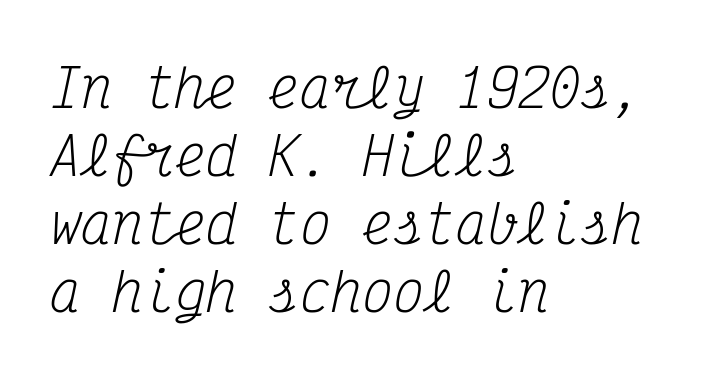
The image shows 52 px regular-weight, condensed serif type, italic (leaning right), monospaced; set left-aligned, normal line spacing (1.31x), normal letter spacing, not underlined; medium stroke contrast and a medium x-height.
